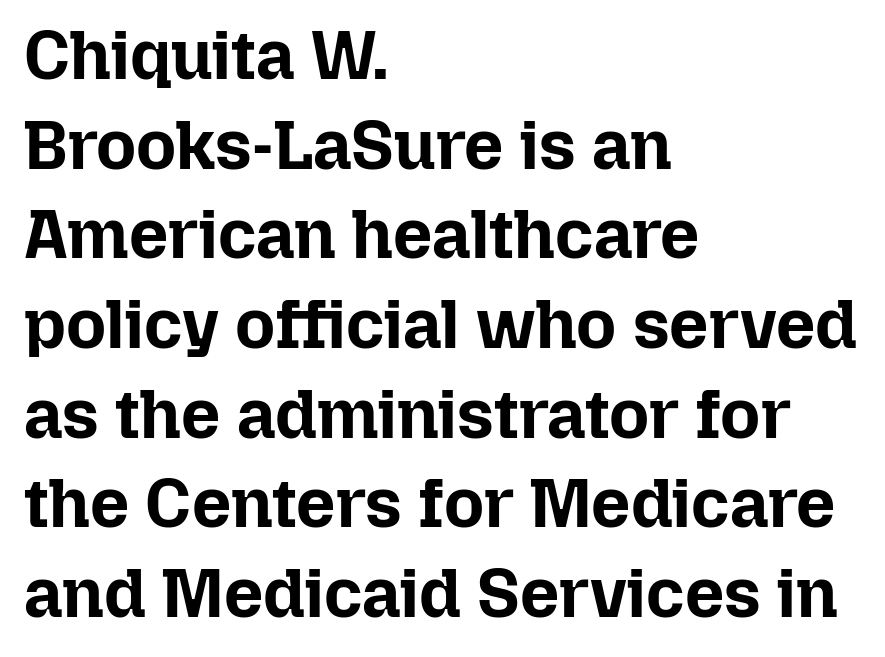
The image shows 69 px bold type, upright; set left-aligned, normal line spacing (1.3x), normal letter spacing, not underlined; low stroke contrast and a medium x-height.
